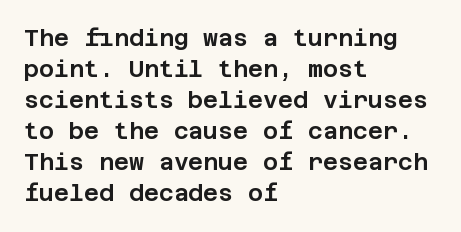
Q: Is the text italic (slanted)? A: No, it is upright.
Q: Is the text underlined? A: No.
Q: How is the paragraph aligned? A: Left-aligned.
Q: Is the spacing between letters normal or unusually wide? A: Normal.
Q: Is the spacing between lines tight, normal or loose? A: Normal.
